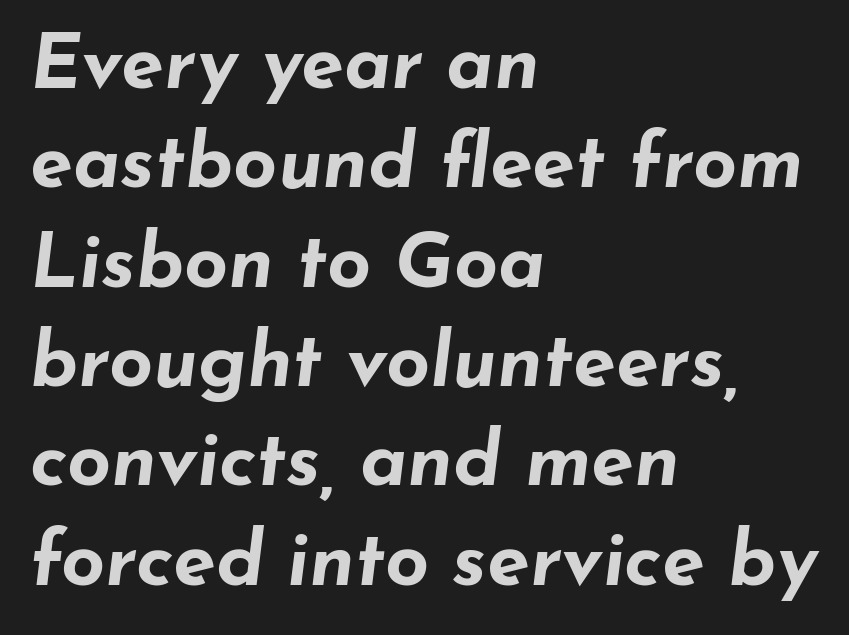
{"italic": "yes", "lean": "right", "slant_degrees": 7, "bold": "yes", "weight": "bold", "width": "wide", "stroke_contrast": "low", "x_height": "small", "monospaced": "no", "underline": "no", "align": "left", "line_spacing": "normal", "line_spacing_ratio": 1.29, "letter_spacing": "normal", "letter_spacing_em": 0.0, "glyph_px": 77}
